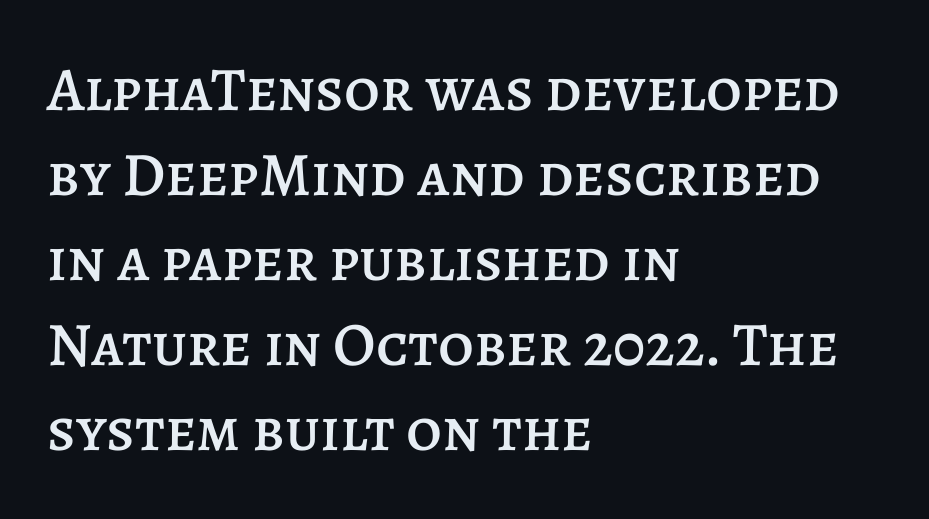
{"italic": "no", "width": "normal", "stroke_contrast": "low", "x_height": "large", "monospaced": "no", "underline": "no", "align": "left", "line_spacing": "normal", "line_spacing_ratio": 1.37, "letter_spacing": "normal", "letter_spacing_em": 0.0, "glyph_px": 62}
